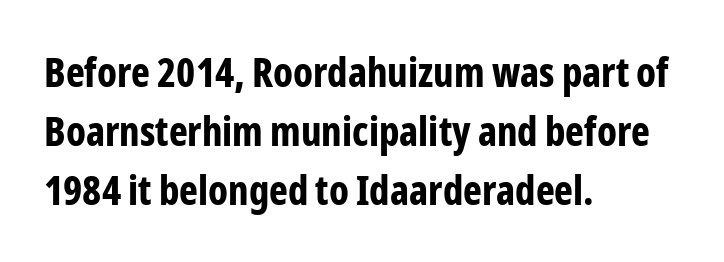
Spacing between characters is what you'd get straight out of the box. Think of a printed novel: that variable character pitch is what you see here. Horizontal bands of white between lines are of average thickness. Look at the bottom of the vertical strokes: they stop flat, with no serifs. Every row of glyphs begins at an identical x-position on the left. Does the weight exceed regular? Yes, all the way to bold.
